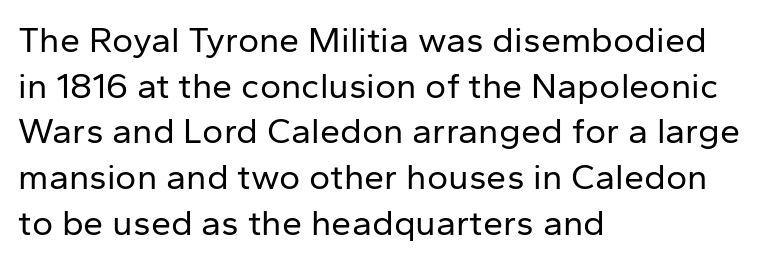
{"serif": "no", "italic": "no", "bold": "no", "weight": "regular", "width": "normal", "stroke_contrast": "low", "x_height": "medium", "monospaced": "no", "underline": "no", "align": "left", "line_spacing": "normal", "line_spacing_ratio": 1.27, "letter_spacing": "normal", "letter_spacing_em": 0.0, "glyph_px": 36}
